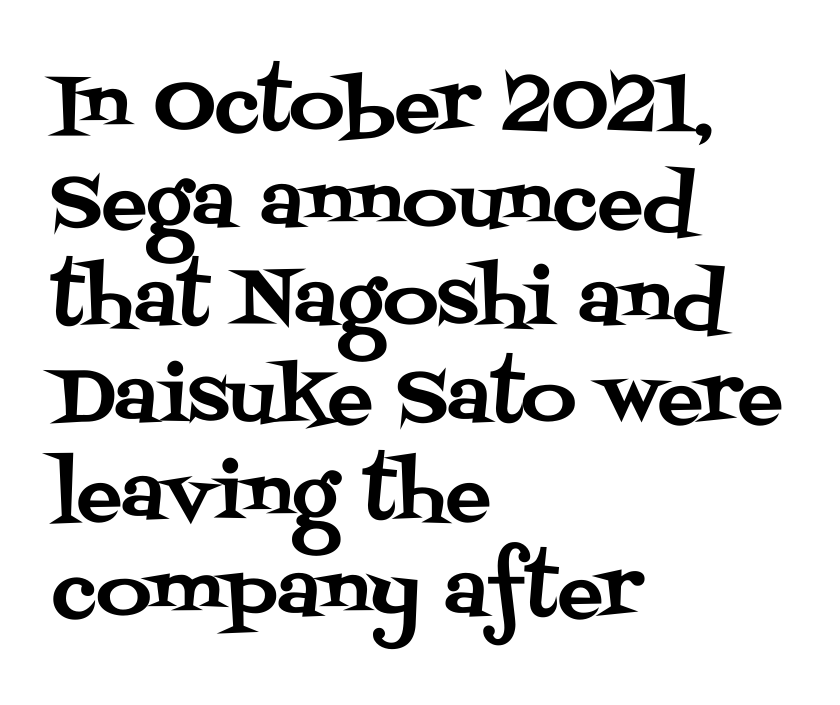
Q: Is the text italic (slanted)? A: No, it is upright.
Q: Is the typeface a serif or a sans-serif typeface? A: Serif.
Q: Is the text underlined? A: No.
Q: How is the paragraph aligned? A: Left-aligned.
Q: Is the spacing between letters normal or unusually wide? A: Normal.
Q: Is the spacing between lines tight, normal or loose? A: Normal.
Q: Width (condensed, normal, or wide)? A: Normal.
Q: Stroke contrast? A: Medium.
Q: x-height? A: Large.
Q: Monospaced? A: No.
